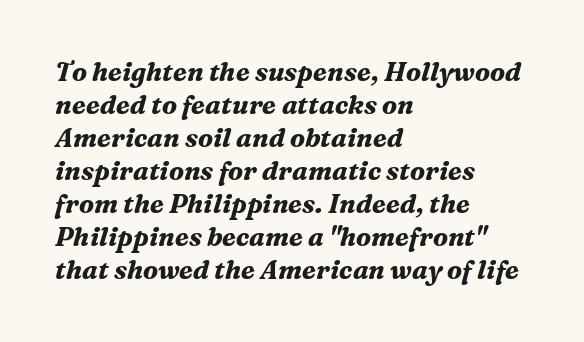
Q: Is the text bold? A: Yes.
Q: Is the text italic (slanted)? A: Yes, it leans right by about 16 degrees.
Q: Is the text underlined? A: No.
Q: How is the paragraph aligned? A: Left-aligned.
Q: Is the spacing between letters normal or unusually wide? A: Normal.
Q: Is the spacing between lines tight, normal or loose? A: Normal.
